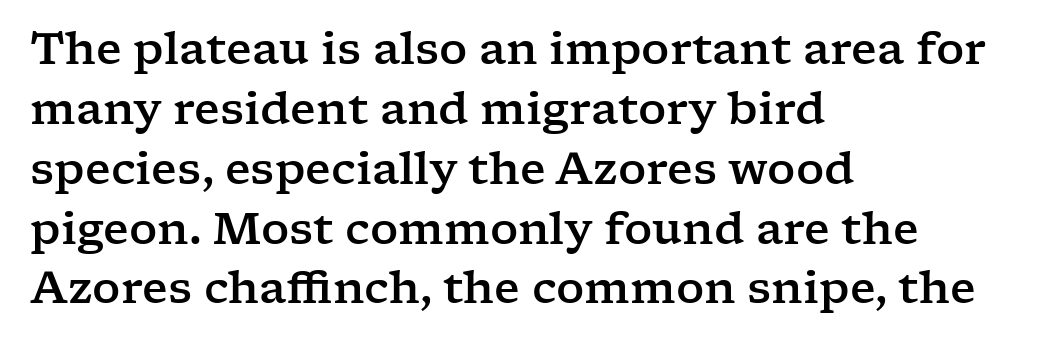
Q: Is the text italic (slanted)? A: No, it is upright.
Q: Is the typeface a serif or a sans-serif typeface? A: Serif.
Q: Is the text underlined? A: No.
Q: How is the paragraph aligned? A: Left-aligned.
Q: Is the spacing between letters normal or unusually wide? A: Normal.
Q: Is the spacing between lines tight, normal or loose? A: Normal.
Q: Width (condensed, normal, or wide)? A: Wide.
Q: Stroke contrast? A: Low.
Q: x-height? A: Medium.
Q: Monospaced? A: No.
